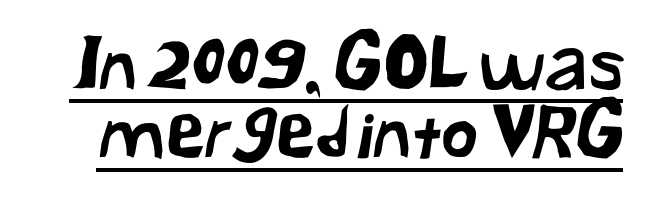
The image shows 72 px sans-serif type; set tight line spacing (0.95x), normal letter spacing, underlined; low stroke contrast and a medium x-height.
